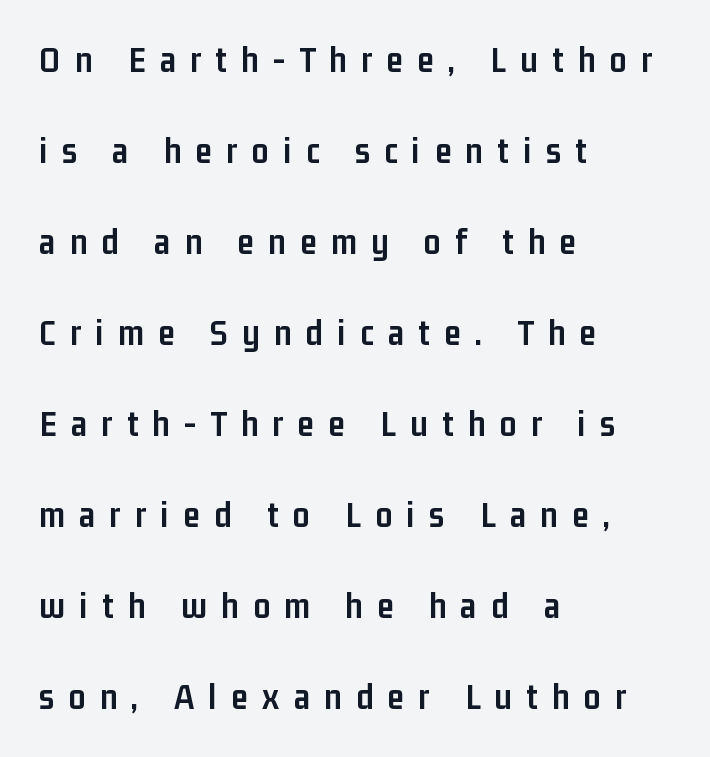
Q: Is the text bold? A: Yes.
Q: Is the text italic (slanted)? A: No, it is upright.
Q: Is the typeface a serif or a sans-serif typeface? A: Sans-serif.
Q: Is the text underlined? A: No.
Q: How is the paragraph aligned? A: Left-aligned.
Q: Is the spacing between letters normal or unusually wide? A: Unusually wide.
Q: Is the spacing between lines tight, normal or loose? A: Loose.
Q: Width (condensed, normal, or wide)? A: Condensed.
Q: Stroke contrast? A: Low.
Q: x-height? A: Medium.
Q: Monospaced? A: No.
